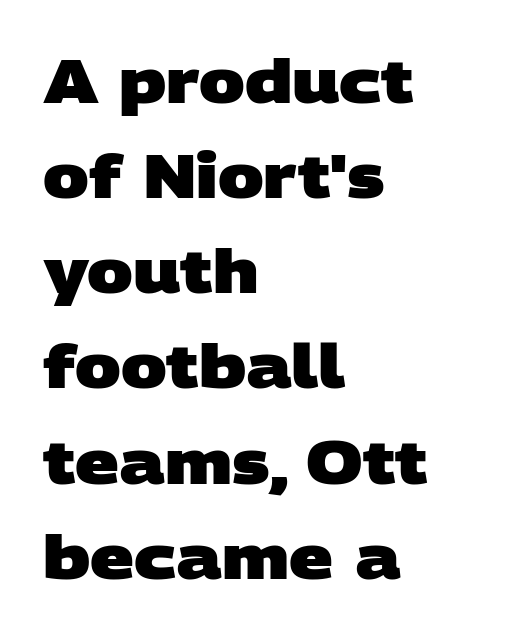
The image shows 61 px heavy, wide sans-serif type; set left-aligned, normal line spacing (1.56x), normal letter spacing, not underlined; low stroke contrast and a large x-height.
